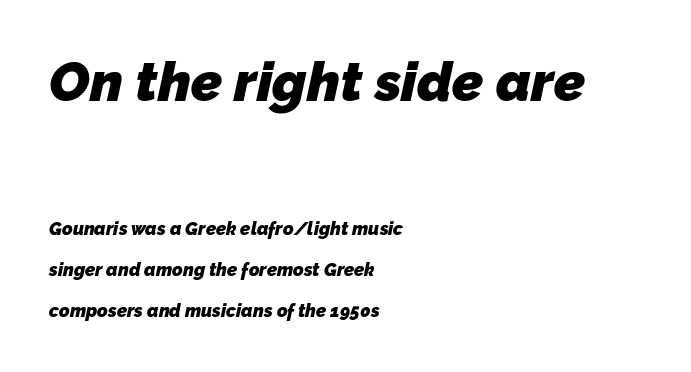
The letters carry no serifs — their stems end cleanly without finishing strokes. The rendering keeps characters at their native spacing. Which of the two is more prominent by size? The first, at the top. Every letter is thick-stroked: bold, no question.
